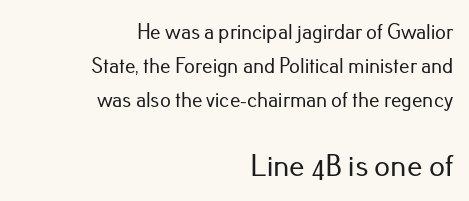
The lines in this sample share a right terminus and differ only in where they begin. Does the leading feel generous? No, just average. Words appear dense and cohesive because spacing is normal. Posture: vertical.
